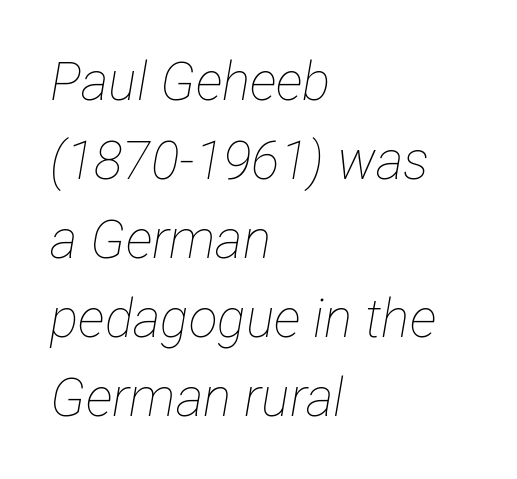
The image shows 53 px thin, condensed type, italic (leaning right); set left-aligned, normal line spacing (1.49x), normal letter spacing, not underlined; low stroke contrast and a medium x-height.
